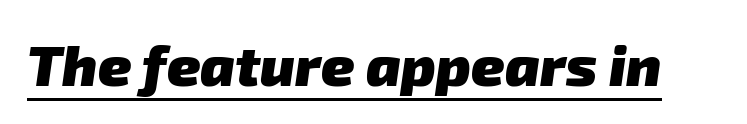
{"serif": "no", "bold": "yes", "weight": "heavy", "width": "normal", "stroke_contrast": "low", "x_height": "medium", "monospaced": "no", "underline": "yes", "letter_spacing": "normal", "letter_spacing_em": 0.0, "glyph_px": 57}
